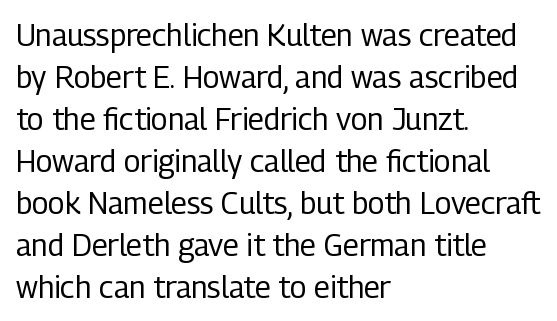
{"serif": "no", "italic": "no", "bold": "no", "weight": "regular", "width": "condensed", "stroke_contrast": "low", "x_height": "medium", "monospaced": "no", "underline": "no", "align": "left", "line_spacing": "normal", "line_spacing_ratio": 1.4, "letter_spacing": "normal", "letter_spacing_em": 0.0, "glyph_px": 30}
